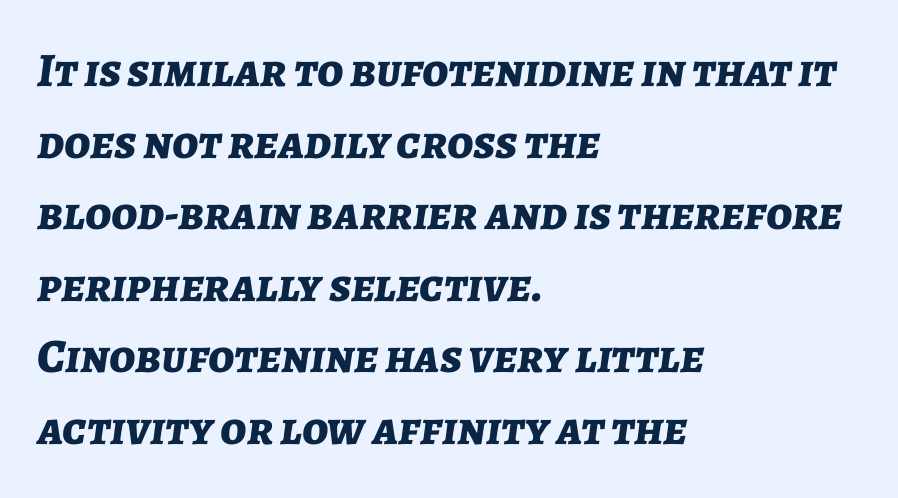
Q: Is the text bold? A: Yes.
Q: Is the text italic (slanted)? A: Yes, it leans right by about 7 degrees.
Q: Is the text underlined? A: No.
Q: How is the paragraph aligned? A: Left-aligned.
Q: Is the spacing between letters normal or unusually wide? A: Normal.
Q: Is the spacing between lines tight, normal or loose? A: Normal.
Q: Width (condensed, normal, or wide)? A: Normal.
Q: Stroke contrast? A: Low.
Q: x-height? A: Medium.
Q: Monospaced? A: No.
